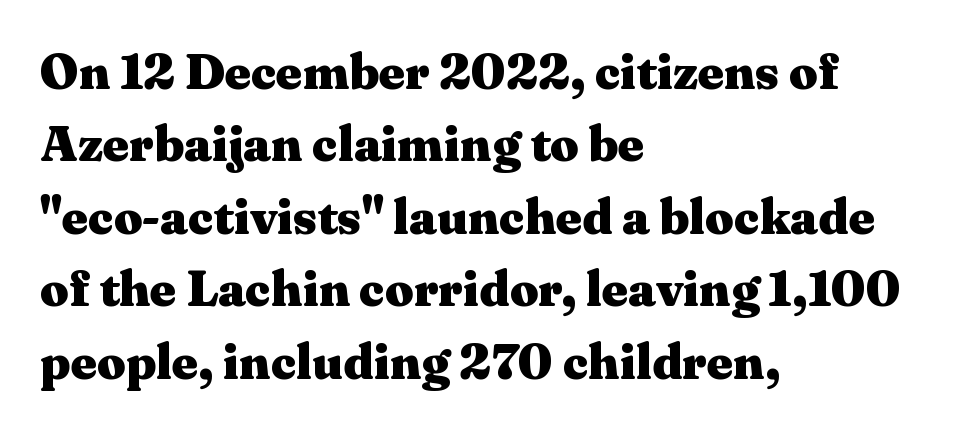
Q: Is the text bold? A: Yes.
Q: Is the text italic (slanted)? A: No, it is upright.
Q: Is the typeface a serif or a sans-serif typeface? A: Serif.
Q: Is the text underlined? A: No.
Q: How is the paragraph aligned? A: Left-aligned.
Q: Is the spacing between letters normal or unusually wide? A: Normal.
Q: Is the spacing between lines tight, normal or loose? A: Normal.
Q: Width (condensed, normal, or wide)? A: Wide.
Q: Stroke contrast? A: Medium.
Q: x-height? A: Medium.
Q: Monospaced? A: No.
